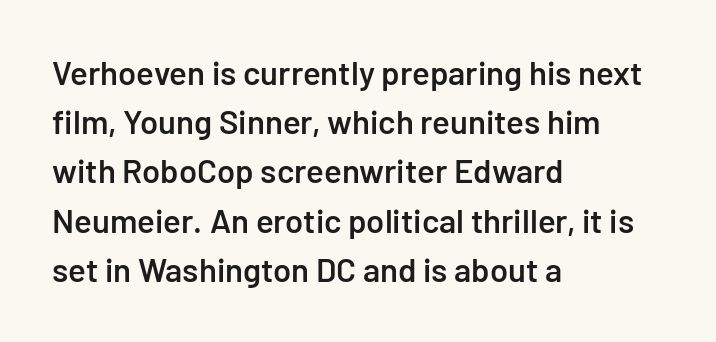
{"serif": "no", "italic": "no", "bold": "semi", "weight": "semibold", "width": "normal", "stroke_contrast": "low", "x_height": "medium", "monospaced": "no", "underline": "no", "align": "left", "line_spacing": "normal", "line_spacing_ratio": 1.49, "letter_spacing": "normal", "letter_spacing_em": 0.0, "glyph_px": 33}
